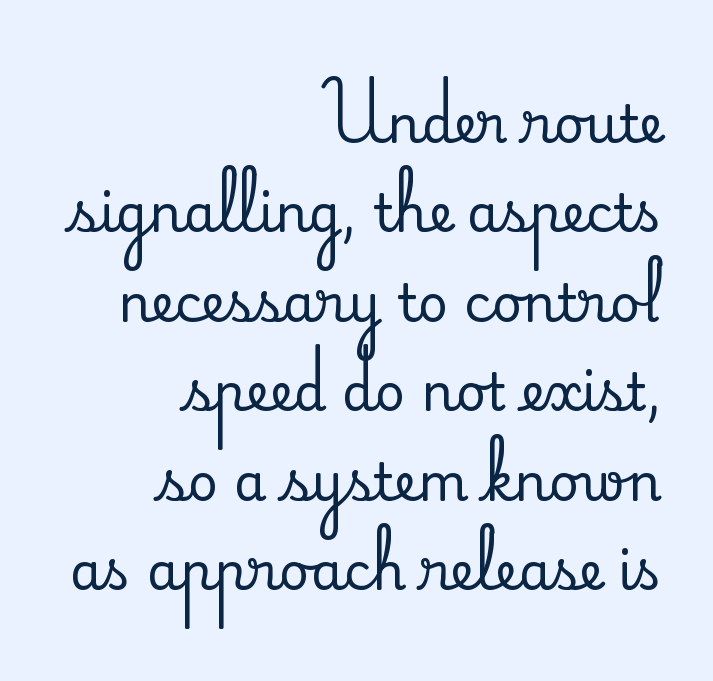
The passage shown is typed in a proportional face where columns would drift. Line ends are locked; line starts wander. Compared with typical body copy, the letter spacing here is the same. Quick note: underline off.
